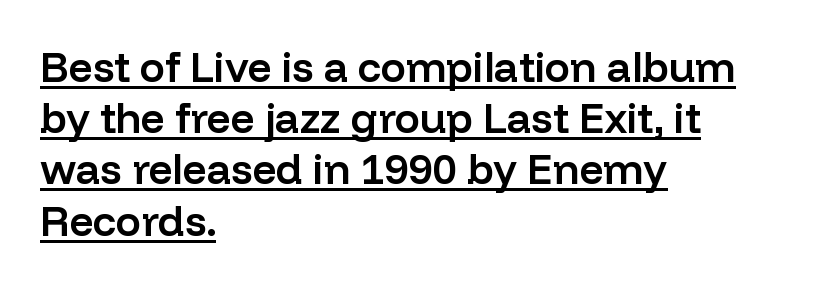
Q: Is the text bold? A: Semi-bold.
Q: Is the text italic (slanted)? A: No, it is upright.
Q: Is the typeface a serif or a sans-serif typeface? A: Sans-serif.
Q: Is the text underlined? A: Yes.
Q: How is the paragraph aligned? A: Left-aligned.
Q: Is the spacing between letters normal or unusually wide? A: Normal.
Q: Width (condensed, normal, or wide)? A: Normal.
Q: Stroke contrast? A: Low.
Q: x-height? A: Medium.
Q: Monospaced? A: No.
